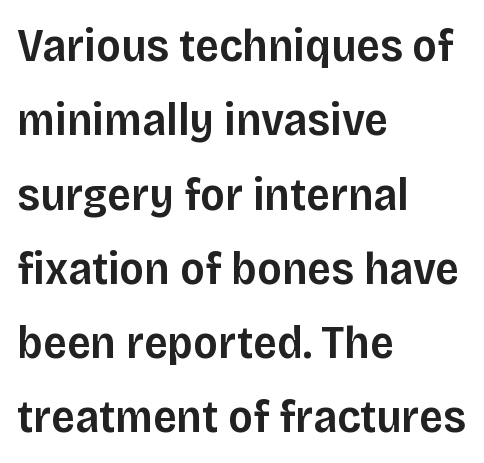
Alignment: flush left. Emphasis by weight is partial: semibold. Letters rest on an invisible, unmarked baseline. In terms of letterform style, serifs are entirely absent.
